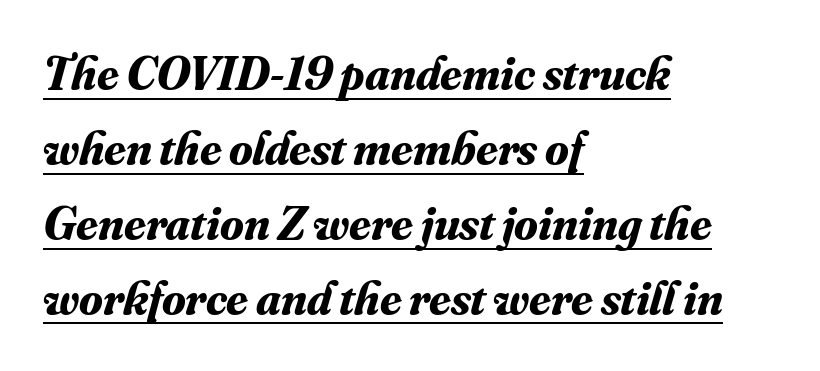
The image shows 48 px bold serif type, italic (leaning right); set left-aligned, normal line spacing (1.56x), normal letter spacing, underlined; medium stroke contrast and a small x-height.
